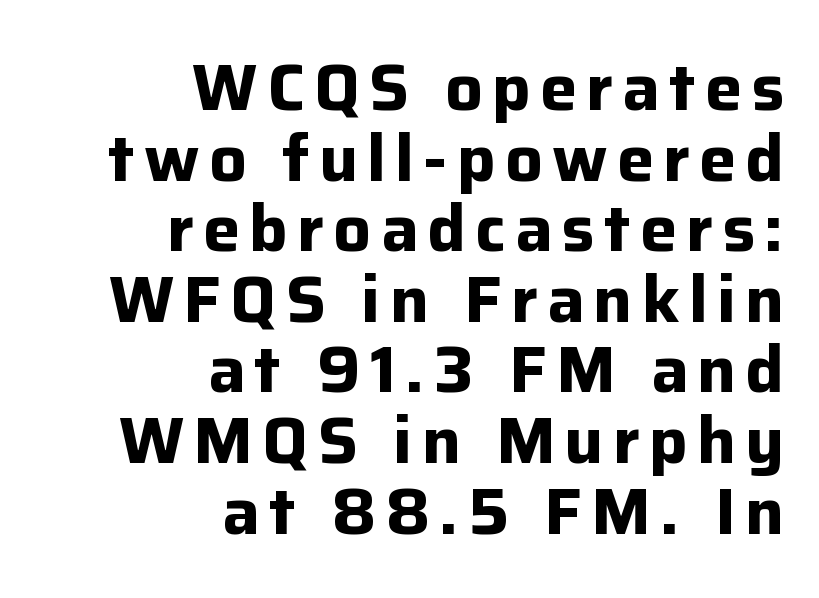
Quick note: not italic, upright. Notice how descenders almost collide with the ascenders below — that's tight leading. All the whitespace from short lines collects on the left. A typesetter would call this proportional, since set widths differ per character.
